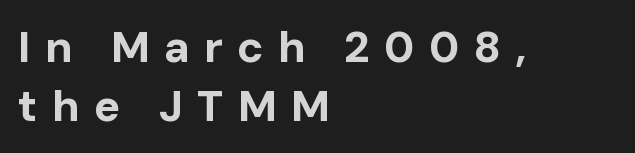
The image shows 44 px bold sans-serif type, upright; set left-aligned, normal line spacing (1.33x), unusually wide letter spacing (+0.32 em), not underlined; low stroke contrast and a medium x-height.
